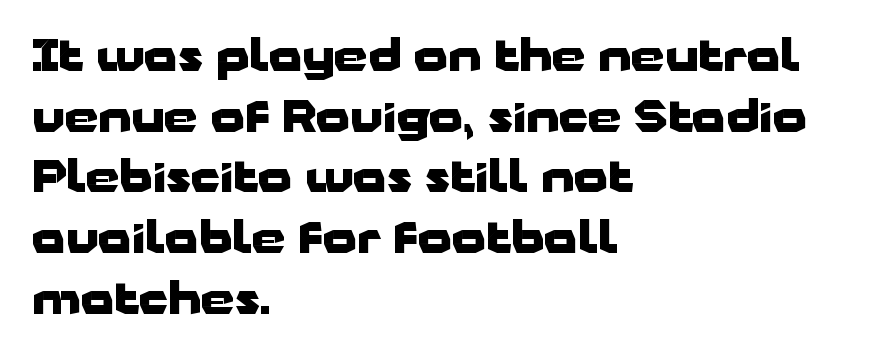
The image shows 43 px heavy, wide sans-serif type, upright; set left-aligned, normal line spacing (1.41x), normal letter spacing, not underlined; low stroke contrast and a medium x-height.
